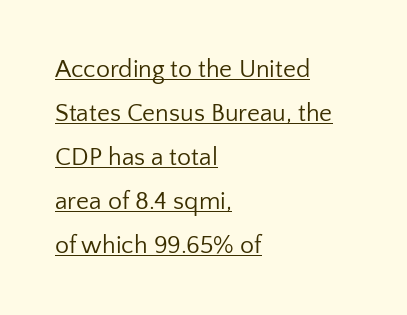
Q: Is the text bold? A: No.
Q: Is the text italic (slanted)? A: No, it is upright.
Q: Is the text underlined? A: Yes.
Q: How is the paragraph aligned? A: Left-aligned.
Q: Is the spacing between letters normal or unusually wide? A: Normal.
